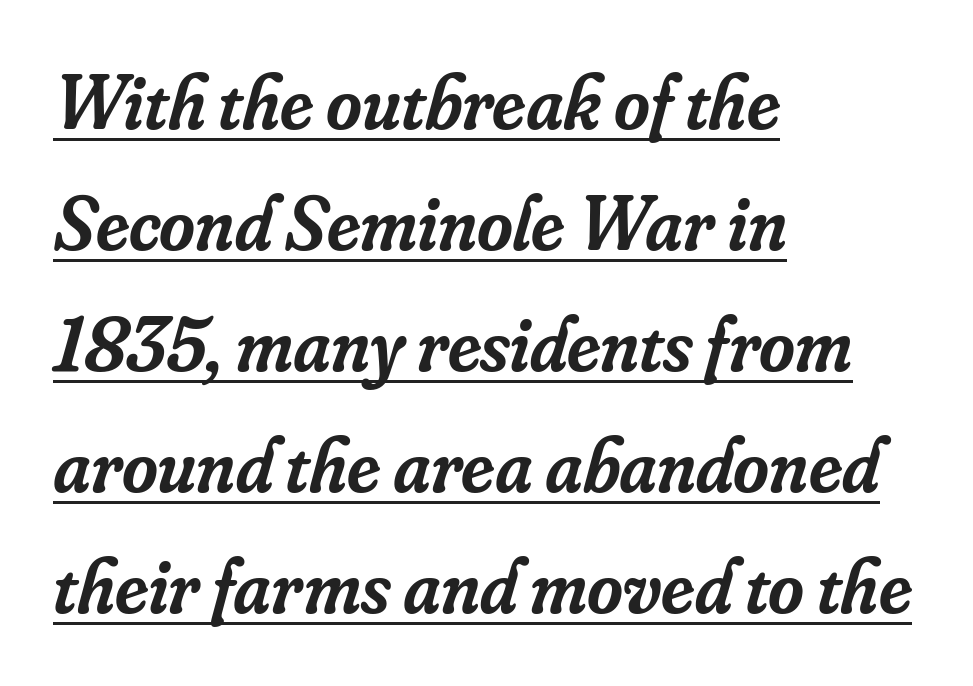
Q: Is the text bold? A: Semi-bold.
Q: Is the text italic (slanted)? A: Yes, it leans right by about 16 degrees.
Q: Is the typeface a serif or a sans-serif typeface? A: Serif.
Q: Is the text underlined? A: Yes.
Q: How is the paragraph aligned? A: Left-aligned.
Q: Is the spacing between letters normal or unusually wide? A: Normal.
Q: Is the spacing between lines tight, normal or loose? A: Normal.
Q: Width (condensed, normal, or wide)? A: Normal.
Q: Stroke contrast? A: Low.
Q: x-height? A: Small.
Q: Monospaced? A: No.
